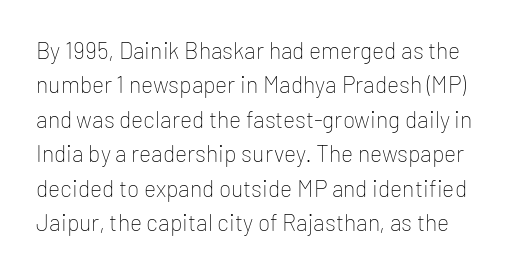
{"italic": "no", "bold": "no", "underline": "no", "line_spacing": "normal", "line_spacing_ratio": 1.5, "letter_spacing": "normal", "letter_spacing_em": 0.0, "glyph_px": 23}
